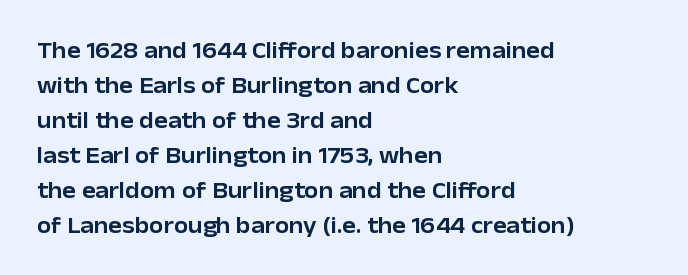
Q: Is the text italic (slanted)? A: No, it is upright.
Q: Is the text underlined? A: No.
Q: How is the paragraph aligned? A: Left-aligned.
Q: Is the spacing between letters normal or unusually wide? A: Normal.
Q: Is the spacing between lines tight, normal or loose? A: Normal.
